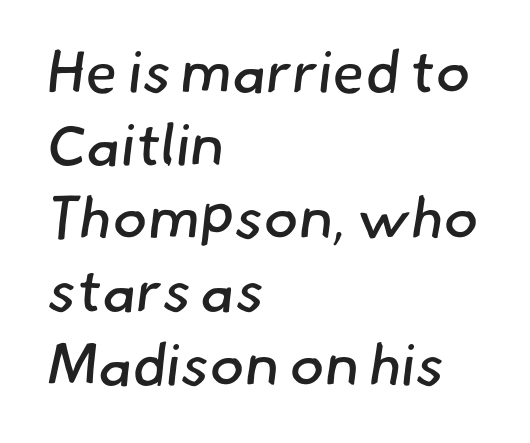
Q: Is the text bold? A: No.
Q: Is the typeface a serif or a sans-serif typeface? A: Sans-serif.
Q: Is the text underlined? A: No.
Q: How is the paragraph aligned? A: Left-aligned.
Q: Is the spacing between letters normal or unusually wide? A: Normal.
Q: Width (condensed, normal, or wide)? A: Normal.
Q: Stroke contrast? A: Low.
Q: x-height? A: Small.
Q: Monospaced? A: No.
